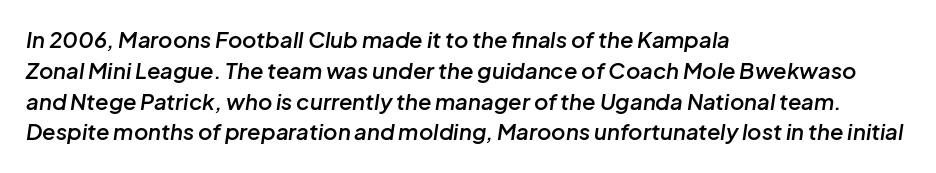
Q: Is the text bold? A: Semi-bold.
Q: Is the text italic (slanted)? A: Yes, it leans right by about 8 degrees.
Q: Is the text underlined? A: No.
Q: How is the paragraph aligned? A: Left-aligned.
Q: Is the spacing between letters normal or unusually wide? A: Normal.
Q: Is the spacing between lines tight, normal or loose? A: Normal.
